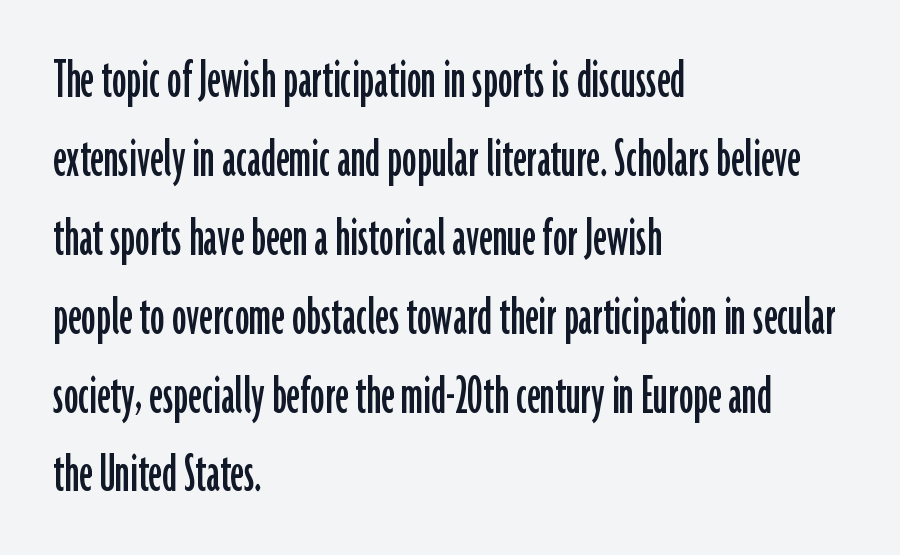
Tall strokes in this sample are plumb rather than angled. There is no visible air inserted between adjacent glyphs. Rule under the text: the space is simply empty. The type family on display is of the sans-serif kind. Proportional: the letters do not fall into vertical columns.
